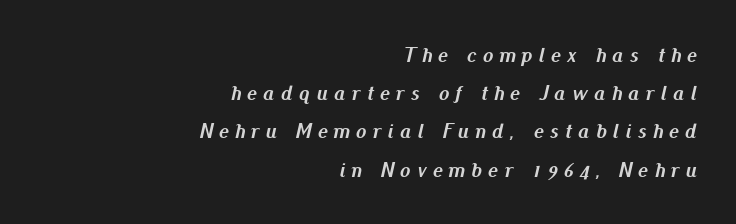
{"italic": "yes", "lean": "right", "slant_degrees": 13, "bold": "yes", "underline": "no", "align": "right", "line_spacing_ratio": 1.82, "letter_spacing": "wide", "letter_spacing_em": 0.3, "glyph_px": 21}
